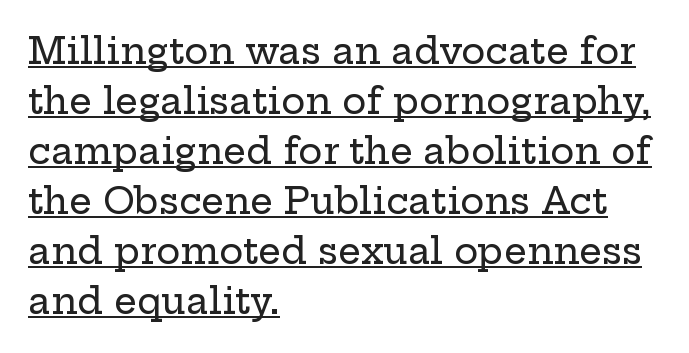
A roman cut, with each character standing at attention. Font category for this specimen: serif. These lines are set flush left with a ragged right edge. Nobody touched the tracking dial on this one. Proportional: the letters do not fall into vertical columns. The sample's only ornament is a line tracing under the words.
